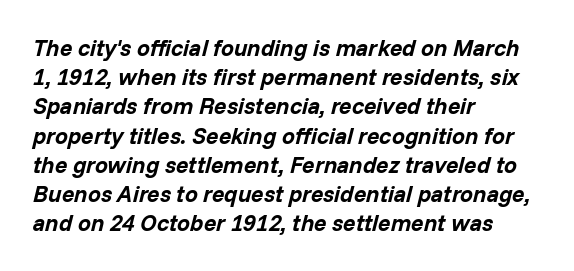
Notice how the stems are inclined rather than vertical — that's the hallmark of italics. The rows are spaced the way most documents space them. Thick stems and heavy bowls — unmistakably bold. Casual observation: everything's shoved over to the left.
